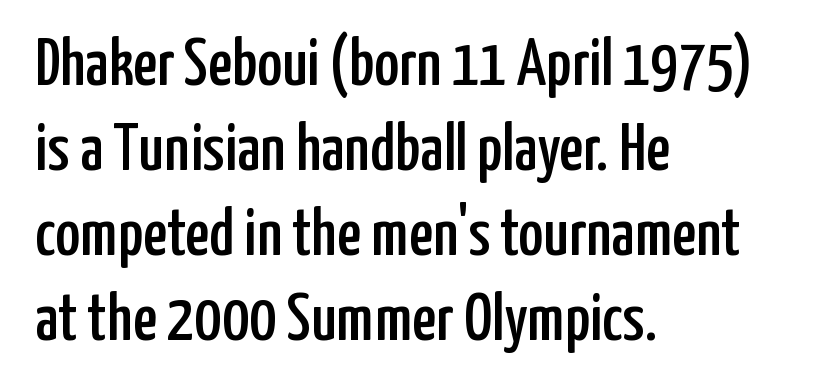
{"serif": "no", "italic": "no", "width": "condensed", "stroke_contrast": "low", "x_height": "medium", "monospaced": "no", "underline": "no", "align": "left", "line_spacing": "normal", "line_spacing_ratio": 1.27, "letter_spacing": "normal", "letter_spacing_em": 0.0, "glyph_px": 67}
